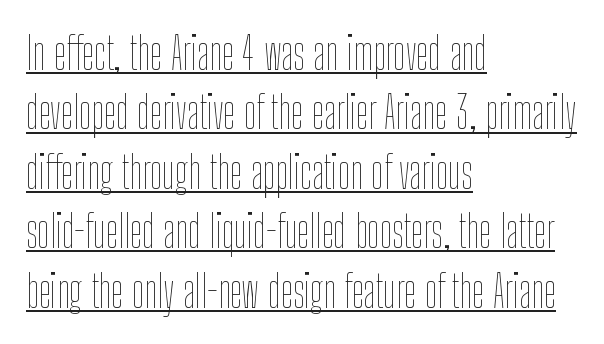
Q: Is the text bold? A: No.
Q: Is the text italic (slanted)? A: No, it is upright.
Q: Is the text underlined? A: Yes.
Q: How is the paragraph aligned? A: Left-aligned.
Q: Is the spacing between letters normal or unusually wide? A: Normal.
Q: Is the spacing between lines tight, normal or loose? A: Normal.
Q: Width (condensed, normal, or wide)? A: Condensed.
Q: Stroke contrast? A: Low.
Q: x-height? A: Medium.
Q: Monospaced? A: No.
